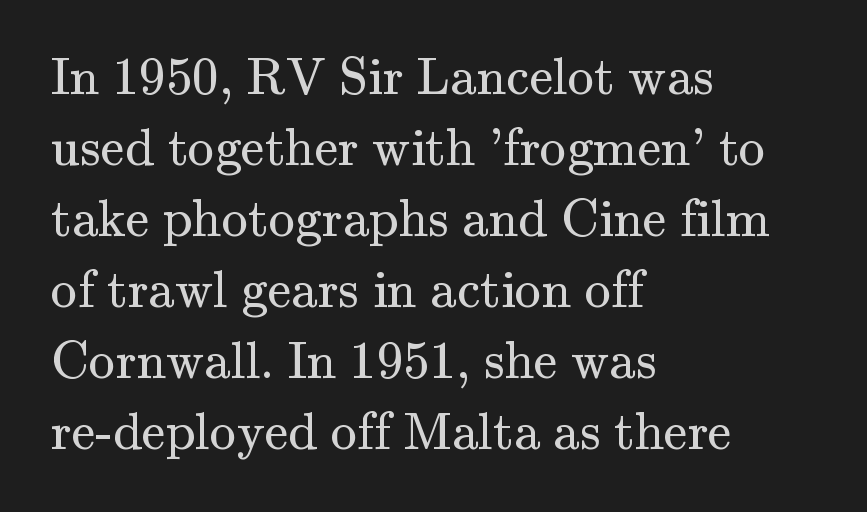
Q: Is the text bold? A: No.
Q: Is the text italic (slanted)? A: No, it is upright.
Q: Is the typeface a serif or a sans-serif typeface? A: Serif.
Q: Is the text underlined? A: No.
Q: How is the paragraph aligned? A: Left-aligned.
Q: Is the spacing between letters normal or unusually wide? A: Normal.
Q: Is the spacing between lines tight, normal or loose? A: Normal.
Q: Width (condensed, normal, or wide)? A: Normal.
Q: Stroke contrast? A: Medium.
Q: x-height? A: Small.
Q: Monospaced? A: No.
